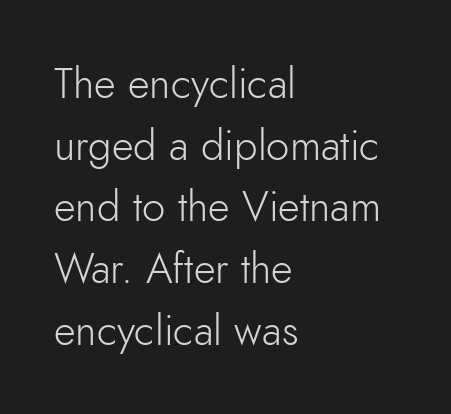
The rendering uses a moderate line-height, typical for paragraphs. Compared with a typical body face, this is equally light or lighter still. Bare-footed words on every line. Words appear dense and cohesive because spacing is normal. Think of a printed novel: that variable character pitch is what you see here.
